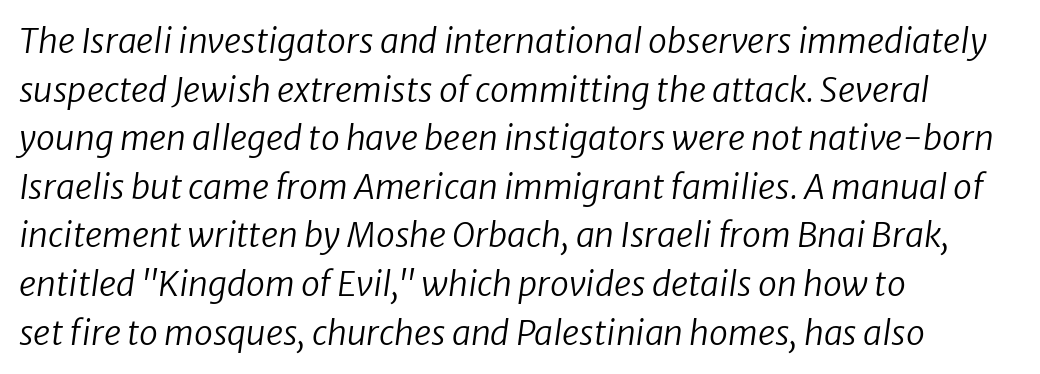
Q: Is the text bold? A: No.
Q: Is the text italic (slanted)? A: Yes, it leans right by about 8 degrees.
Q: Is the text underlined? A: No.
Q: How is the paragraph aligned? A: Left-aligned.
Q: Is the spacing between letters normal or unusually wide? A: Normal.
Q: Is the spacing between lines tight, normal or loose? A: Normal.
Q: Width (condensed, normal, or wide)? A: Normal.
Q: Stroke contrast? A: Low.
Q: x-height? A: Medium.
Q: Monospaced? A: No.
